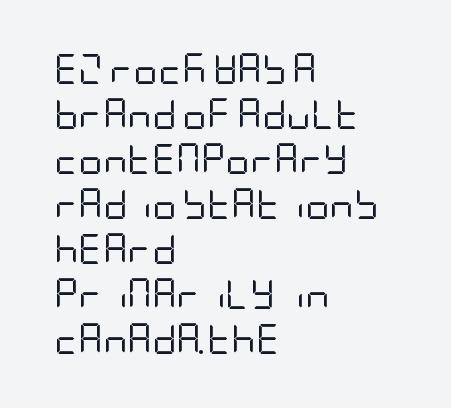
The glyphs in this specimen are sans serif. The rows are spaced the way most documents space them. A light-to-regular cut is what we see here. The glyphs are unaccompanied by any horizontal stroke below them. If you drew a ruler down the left edge, every line would touch it.
